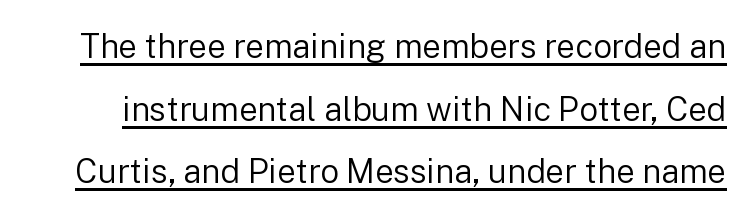
Q: Is the text bold? A: No.
Q: Is the text italic (slanted)? A: No, it is upright.
Q: Is the typeface a serif or a sans-serif typeface? A: Sans-serif.
Q: Is the text underlined? A: Yes.
Q: Is the spacing between letters normal or unusually wide? A: Normal.
Q: Is the spacing between lines tight, normal or loose? A: Loose.
Q: Width (condensed, normal, or wide)? A: Normal.
Q: Stroke contrast? A: Low.
Q: x-height? A: Medium.
Q: Monospaced? A: No.
